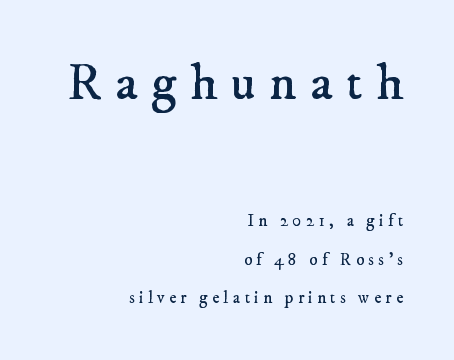
Look at the bottom of the vertical strokes: they flare into serifs here. Casual observation: everything's shoved over to the right. Interline gaps are noticeably wide in this sample. A bare baseline throughout the passage.
